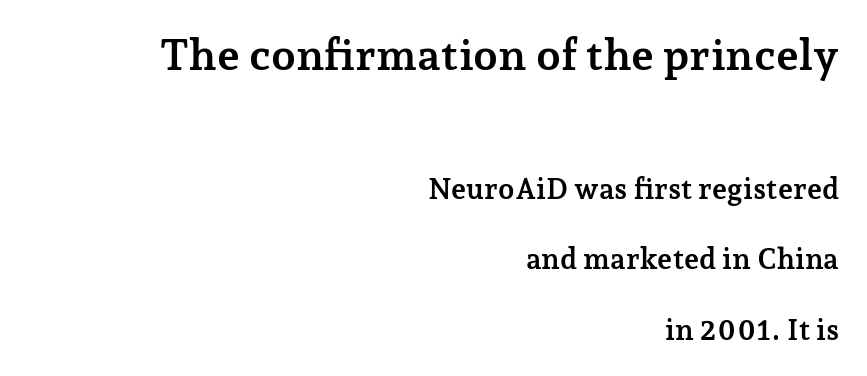
{"serif": "yes", "italic": "no", "bold": "yes", "weight": "semibold", "width": "normal", "stroke_contrast": "low", "x_height": "medium", "monospaced": "no", "underline": "no", "align": "right", "line_spacing": "loose", "line_spacing_ratio": 2.44, "letter_spacing": "normal", "letter_spacing_em": 0.0, "larger_block": "first", "size_ratio": 1.52, "glyph_px": 44}
